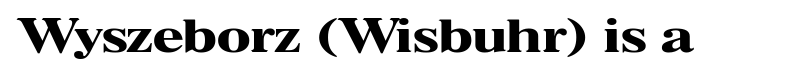
This is serif lettering, the kind often seen in printed books. Words appear dense and cohesive because spacing is normal. You can tell it's not italic because the verticals are truly vertical. Varying glyph widths throughout — classic text-font behaviour. The foot of each line stays bare and open.
